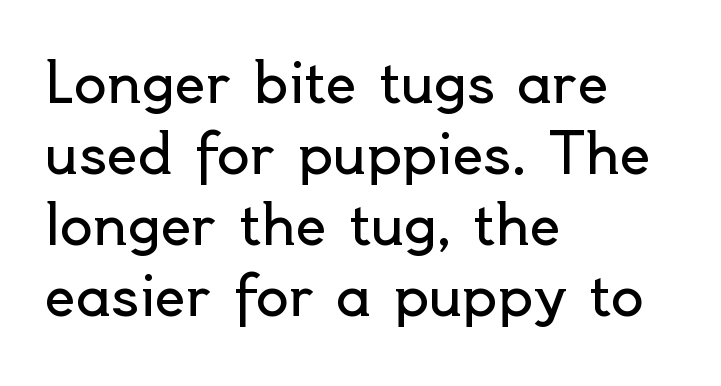
{"serif": "no", "italic": "no", "bold": "no", "weight": "regular", "width": "normal", "x_height": "small", "monospaced": "no", "underline": "no", "align": "left", "line_spacing": "normal", "line_spacing_ratio": 1.29, "letter_spacing": "normal", "letter_spacing_em": 0.0, "glyph_px": 55}
